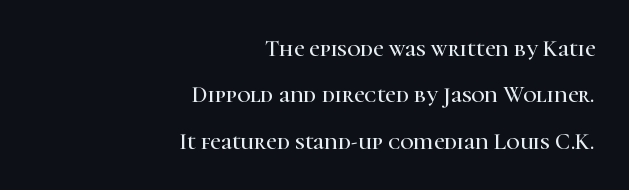
The image shows 23 px text type, upright; set right-aligned, loose line spacing (2.02x), normal letter spacing, not underlined.
